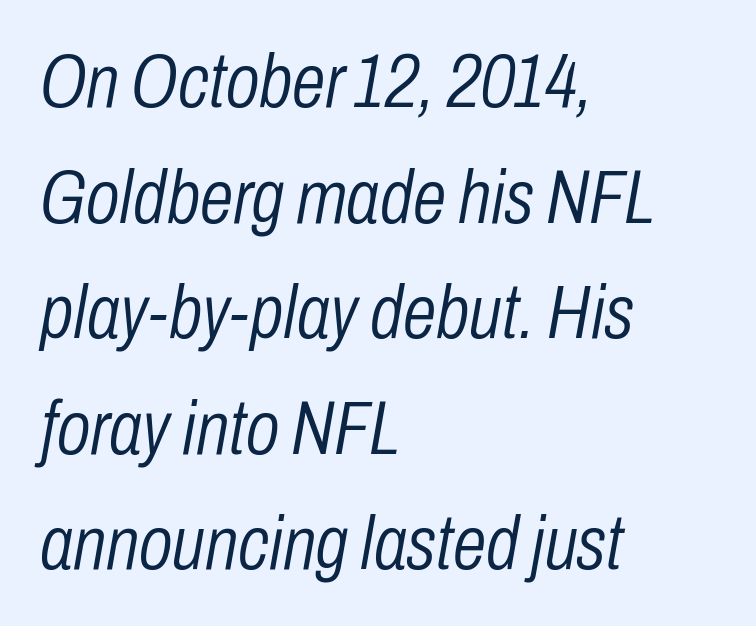
Q: Is the text bold? A: No.
Q: Is the text italic (slanted)? A: Yes, it leans right by about 10 degrees.
Q: Is the text underlined? A: No.
Q: How is the paragraph aligned? A: Left-aligned.
Q: Is the spacing between letters normal or unusually wide? A: Normal.
Q: Is the spacing between lines tight, normal or loose? A: Normal.
Q: Width (condensed, normal, or wide)? A: Condensed.
Q: Stroke contrast? A: Low.
Q: x-height? A: Medium.
Q: Monospaced? A: No.
